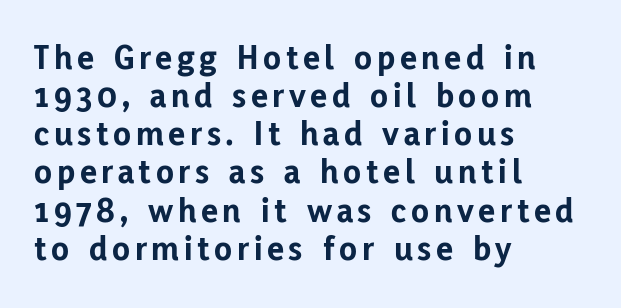
{"serif": "no", "italic": "no", "bold": "yes", "weight": "bold", "width": "normal", "stroke_contrast": "low", "x_height": "medium", "monospaced": "no", "underline": "no", "align": "left", "line_spacing": "tight", "line_spacing_ratio": 1.06, "glyph_px": 36}
